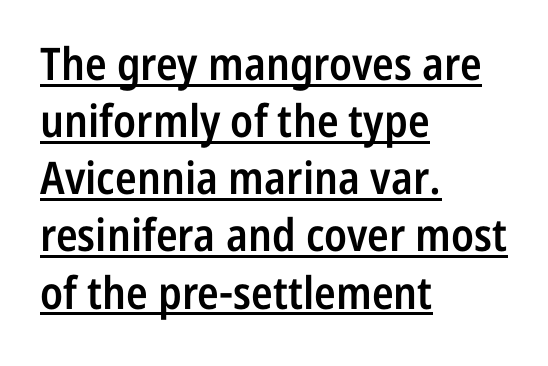
Q: Is the text bold? A: Semi-bold.
Q: Is the text italic (slanted)? A: No, it is upright.
Q: Is the typeface a serif or a sans-serif typeface? A: Sans-serif.
Q: Is the text underlined? A: Yes.
Q: How is the paragraph aligned? A: Left-aligned.
Q: Is the spacing between letters normal or unusually wide? A: Normal.
Q: Is the spacing between lines tight, normal or loose? A: Normal.
Q: Width (condensed, normal, or wide)? A: Condensed.
Q: Stroke contrast? A: Low.
Q: x-height? A: Medium.
Q: Monospaced? A: No.
